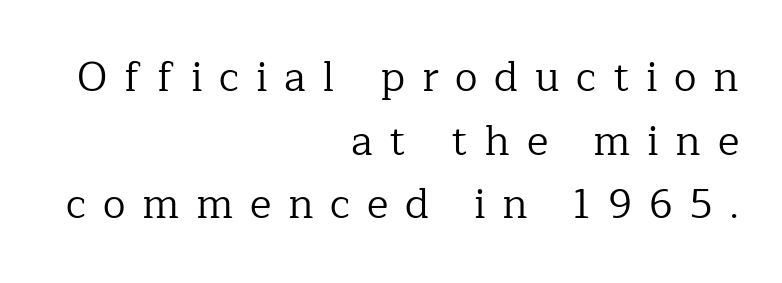
{"serif": "yes", "italic": "no", "bold": "no", "weight": "regular", "width": "normal", "stroke_contrast": "low", "x_height": "medium", "monospaced": "no", "underline": "no", "align": "right", "line_spacing": "normal", "line_spacing_ratio": 1.55, "letter_spacing": "wide", "letter_spacing_em": 0.41, "glyph_px": 41}
